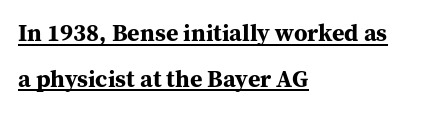
These lines are set flush left with a ragged right edge. Letter spacing: default. If you measured baseline to baseline, you'd find a long distance. In terms of posture, this sample is upright. You can see a thin bar hugging the bottom of the glyphs. Strokes here are thick enough to call this a true bold.
